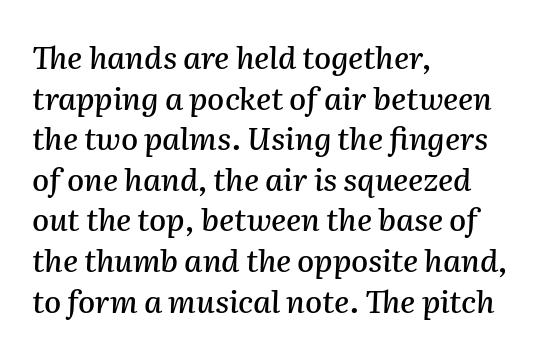
Q: Is the text italic (slanted)? A: Yes, it leans right by about 2 degrees.
Q: Is the text underlined? A: No.
Q: How is the paragraph aligned? A: Left-aligned.
Q: Is the spacing between letters normal or unusually wide? A: Normal.
Q: Is the spacing between lines tight, normal or loose? A: Normal.
Q: Width (condensed, normal, or wide)? A: Normal.
Q: Stroke contrast? A: Medium.
Q: x-height? A: Medium.
Q: Monospaced? A: No.
